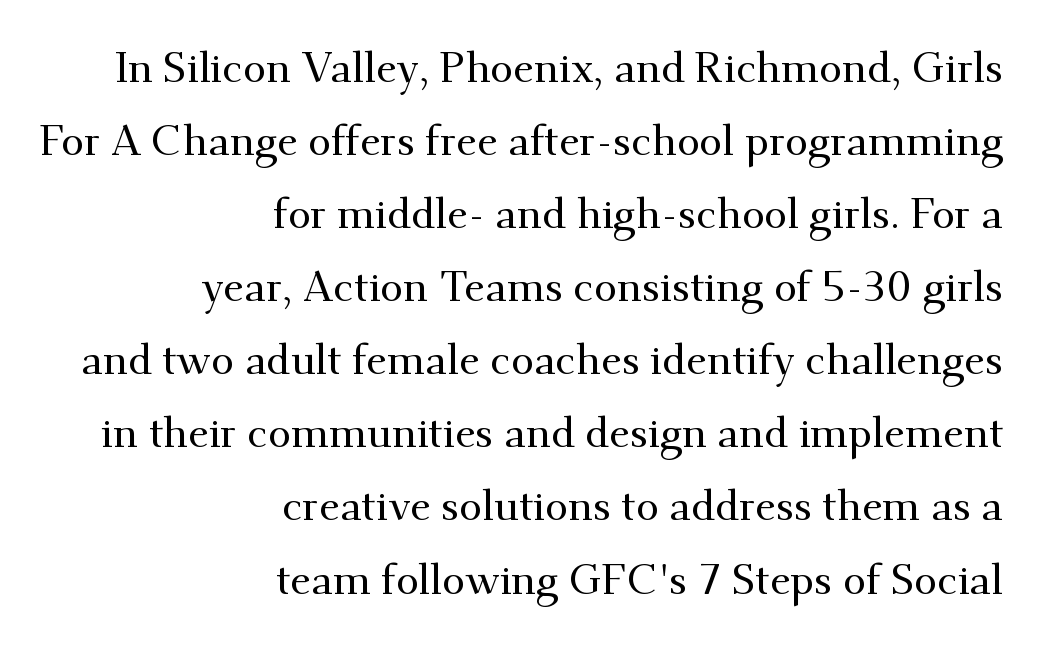
The image shows 42 px serif type, upright; set right-aligned, line spacing 1.74x, normal letter spacing, not underlined; medium stroke contrast and a small x-height.
